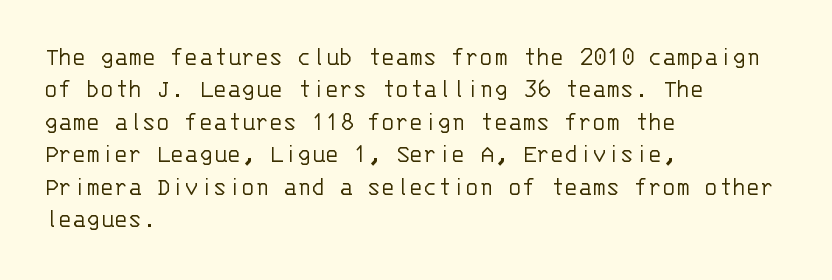
The image shows 26 px text type, upright; set left-aligned, normal line spacing (1.25x), normal letter spacing, not underlined.
